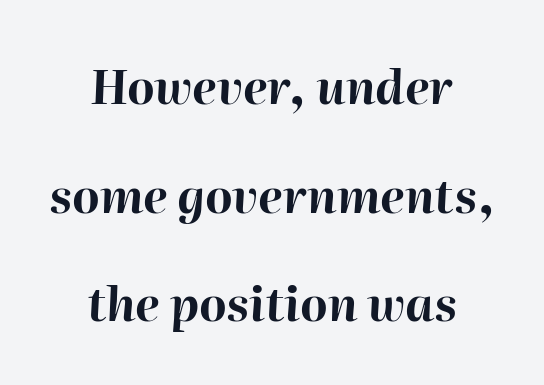
Q: Is the text bold? A: Yes.
Q: Is the text italic (slanted)? A: Yes, it leans right by about 2 degrees.
Q: Is the text underlined? A: No.
Q: How is the paragraph aligned? A: Centered.
Q: Is the spacing between letters normal or unusually wide? A: Normal.
Q: Is the spacing between lines tight, normal or loose? A: Loose.
Q: Width (condensed, normal, or wide)? A: Normal.
Q: Stroke contrast? A: High.
Q: x-height? A: Medium.
Q: Monospaced? A: No.
